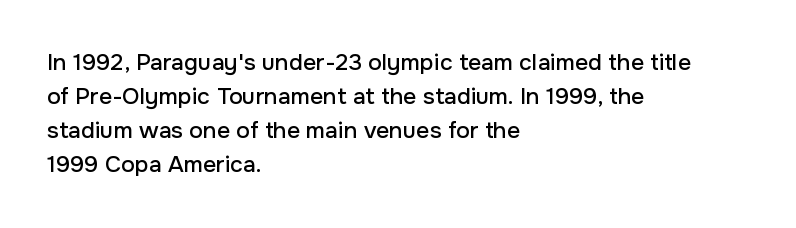
{"italic": "no", "underline": "no", "align": "left", "line_spacing": "normal", "line_spacing_ratio": 1.48, "letter_spacing": "normal", "letter_spacing_em": 0.0, "glyph_px": 23}
